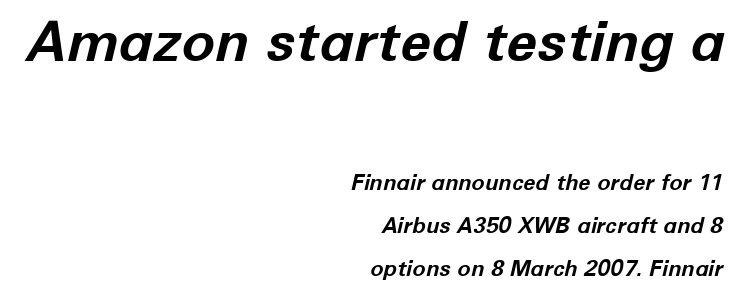
Q: Is the text bold? A: Yes.
Q: Is the text italic (slanted)? A: Yes, it leans right by about 12 degrees.
Q: Is the text underlined? A: No.
Q: How is the paragraph aligned? A: Right-aligned.
Q: Is the spacing between letters normal or unusually wide? A: Normal.
Q: Is the spacing between lines tight, normal or loose? A: Loose.
Q: Which block of text is set in a larger size, the first (top) or the second (bottom)? A: The first (top) one.
Q: Width (condensed, normal, or wide)? A: Normal.
Q: Stroke contrast? A: Low.
Q: x-height? A: Medium.
Q: Monospaced? A: No.
